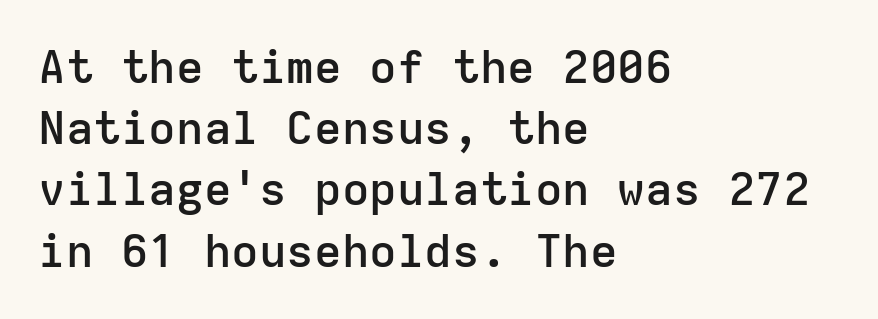
Each glyph is drawn with semibold strokes, heavier than normal yet not fully bold. Honestly, there is no underline to notice here at all. Each letter, wide or thin by design, is forced into the same width here. The characters display no serif detailing; their extremities are plain. Every character sits straight up, as roman type does.
